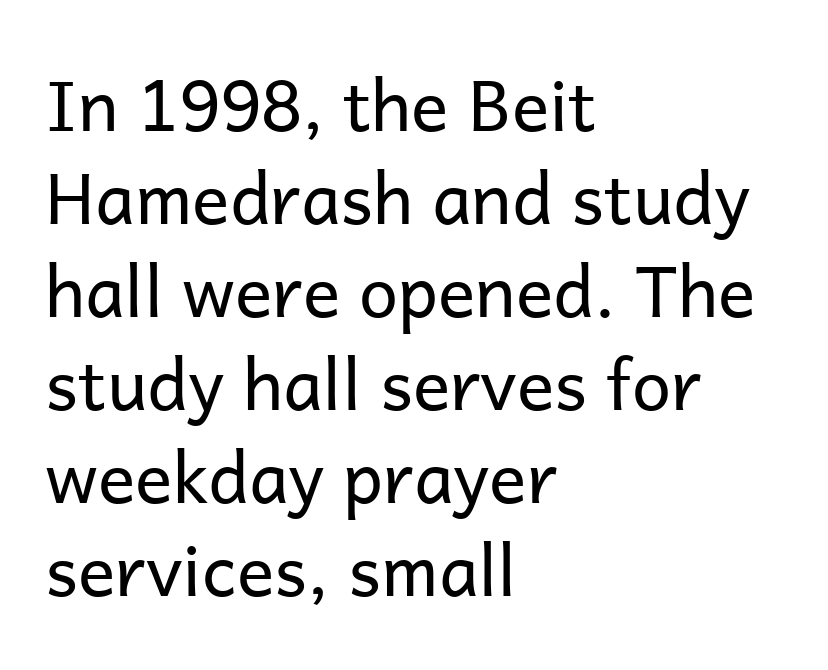
{"serif": "no", "italic": "no", "bold": "no", "weight": "regular", "width": "normal", "stroke_contrast": "low", "x_height": "medium", "monospaced": "no", "underline": "no", "align": "left", "line_spacing": "normal", "line_spacing_ratio": 1.33, "letter_spacing": "normal", "letter_spacing_em": 0.0, "glyph_px": 70}
